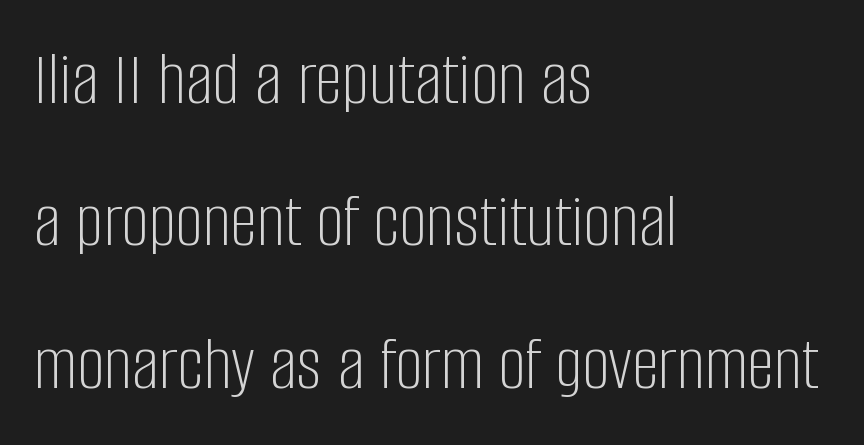
This sample is left-justified, so line endings fall wherever the words run out. The face used here is proportionally spaced, like ordinary book or web type. Observe the ordinary spacing: letters are neighbours, not strangers. Check under the words: just untouched page. A sans-serif font was chosen for this passage.
